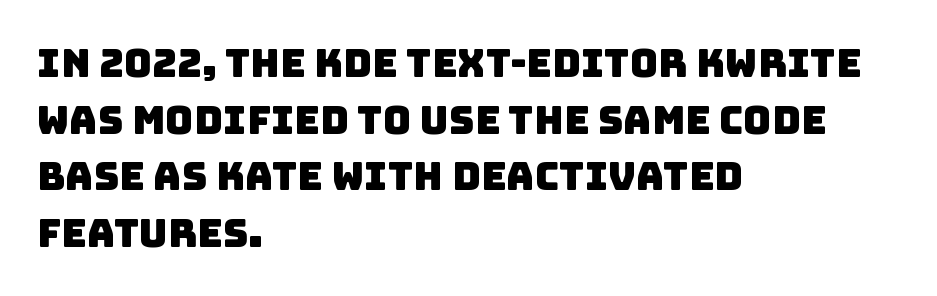
{"serif": "no", "width": "normal", "stroke_contrast": "low", "x_height": "large", "monospaced": "no", "underline": "no", "align": "left", "line_spacing": "normal", "line_spacing_ratio": 1.45, "letter_spacing": "normal", "letter_spacing_em": 0.0, "glyph_px": 39}
